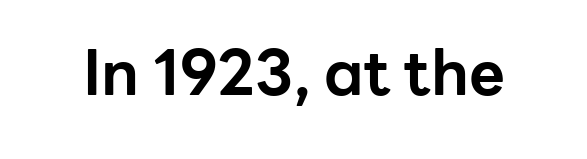
{"serif": "no", "italic": "no", "bold": "yes", "weight": "bold", "width": "normal", "stroke_contrast": "low", "x_height": "medium", "monospaced": "no", "underline": "no", "letter_spacing": "normal", "letter_spacing_em": 0.0, "glyph_px": 62}
